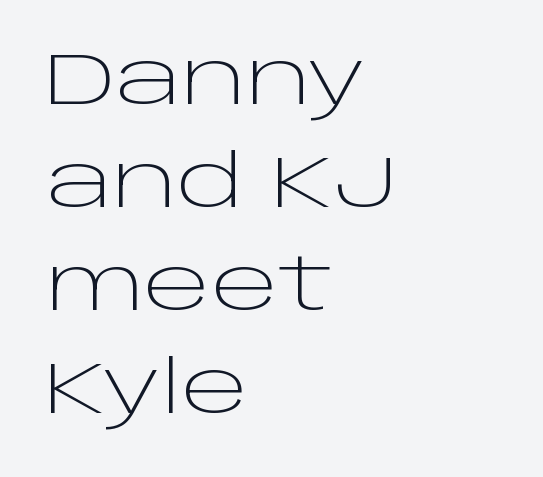
Honestly, there is no underline to notice here at all. Serifs: no, the terminals of the letterforms are clean. Is this a fixed-width face? No — the glyphs have proportional, varying widths. The strokes carry an ordinary text weight at most. A typesetter would call this zero additional tracking.
